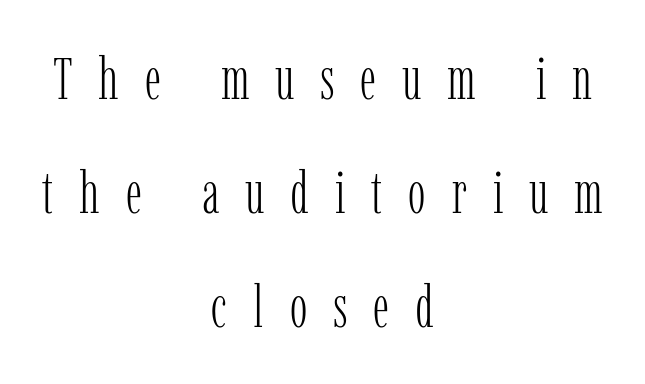
Q: Is the text bold? A: No.
Q: Is the text italic (slanted)? A: No, it is upright.
Q: Is the typeface a serif or a sans-serif typeface? A: Serif.
Q: Is the text underlined? A: No.
Q: How is the paragraph aligned? A: Centered.
Q: Is the spacing between letters normal or unusually wide? A: Unusually wide.
Q: Is the spacing between lines tight, normal or loose? A: Loose.
Q: Width (condensed, normal, or wide)? A: Condensed.
Q: Stroke contrast? A: Low.
Q: x-height? A: Medium.
Q: Monospaced? A: No.
